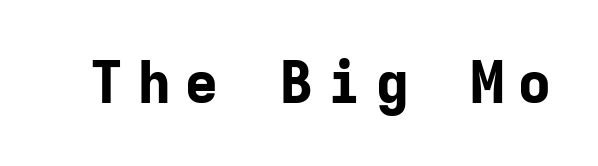
{"serif": "no", "italic": "no", "bold": "yes", "weight": "bold", "width": "normal", "stroke_contrast": "low", "x_height": "medium", "monospaced": "yes", "underline": "no", "letter_spacing": "wide", "letter_spacing_em": 0.22, "glyph_px": 58}
